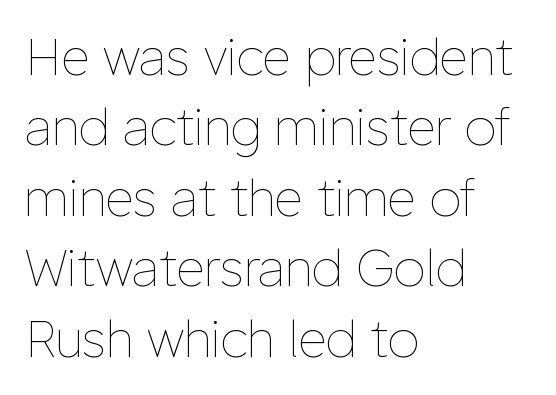
The passage shown is typed in a proportional face where columns would drift. Posture: straight, roman, zero tilt. Students, note that the glyphs here touch the page at normal intervals. The space between consecutive lines is moderate. In CSS terms this would be text-align: left.
